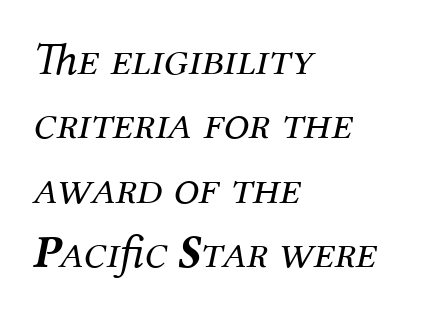
The image shows 46 px regular-weight serif type, italic (leaning right); set left-aligned, normal line spacing (1.4x), normal letter spacing, not underlined; medium stroke contrast and a medium x-height.
